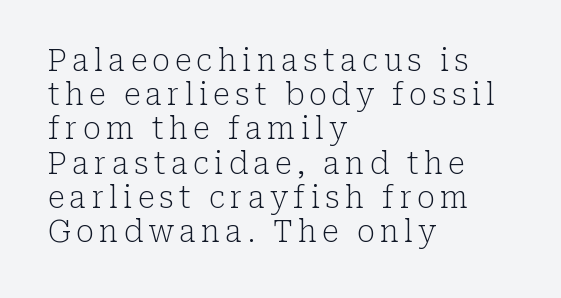
Q: Is the text bold? A: No.
Q: Is the text italic (slanted)? A: No, it is upright.
Q: Is the typeface a serif or a sans-serif typeface? A: Serif.
Q: Is the text underlined? A: No.
Q: How is the paragraph aligned? A: Left-aligned.
Q: Is the spacing between lines tight, normal or loose? A: Tight.
Q: Width (condensed, normal, or wide)? A: Normal.
Q: Stroke contrast? A: Low.
Q: x-height? A: Medium.
Q: Monospaced? A: No.
